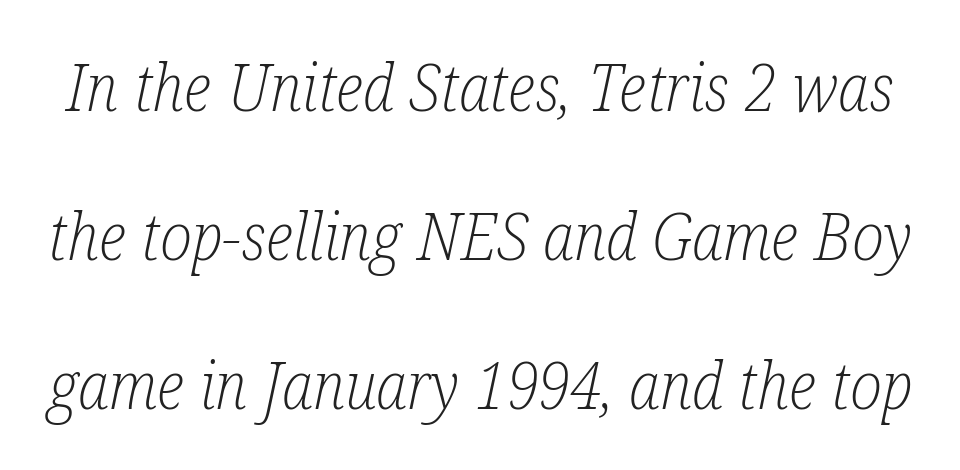
The image shows 65 px light, condensed serif type, italic (leaning right); set loose line spacing (2.29x), normal letter spacing, not underlined; low stroke contrast and a medium x-height.
